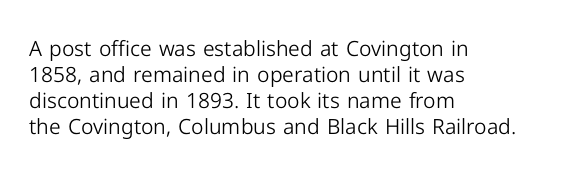
The image shows 21 px text type, upright; set left-aligned, line spacing 1.24x, normal letter spacing, not underlined.
